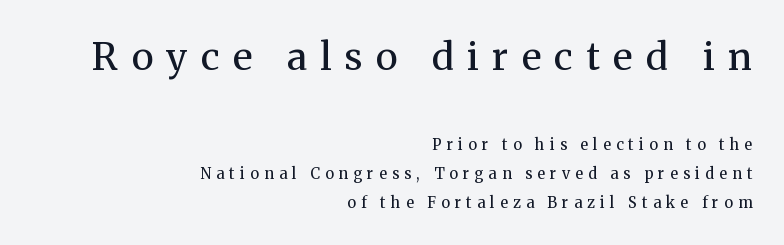
You get the large type first, then a drop to smaller type. Students, note that the glyphs here are deliberately spaced far apart. Check the space under the baseline: it is left empty. The letters stand straight up with perfectly vertical stems. Proportional: the letters do not fall into vertical columns. The ragged edge is on the left, which tells us the setting is flush right.
